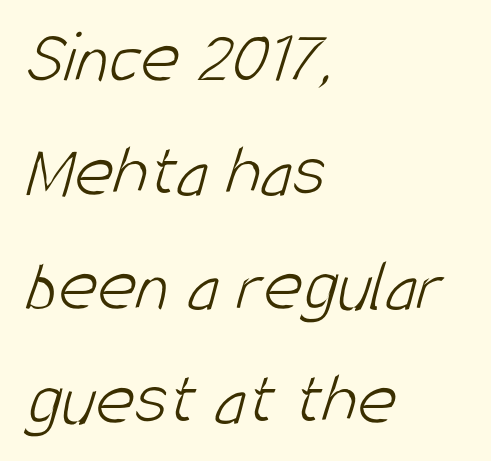
The image shows 75 px light, condensed sans-serif type; set left-aligned, normal line spacing (1.52x), normal letter spacing, not underlined; low stroke contrast and a large x-height.
